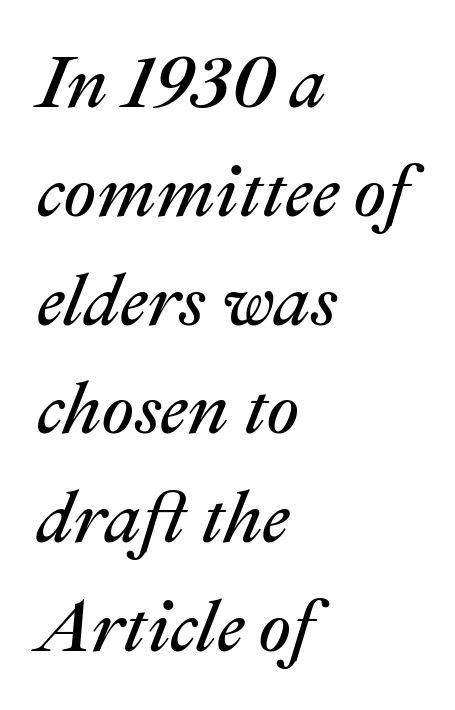
Q: Is the text bold? A: No.
Q: Is the text italic (slanted)? A: Yes, it leans right by about 22 degrees.
Q: Is the text underlined? A: No.
Q: How is the paragraph aligned? A: Left-aligned.
Q: Is the spacing between letters normal or unusually wide? A: Normal.
Q: Is the spacing between lines tight, normal or loose? A: Normal.
Q: Width (condensed, normal, or wide)? A: Normal.
Q: Stroke contrast? A: Medium.
Q: x-height? A: Medium.
Q: Monospaced? A: No.
